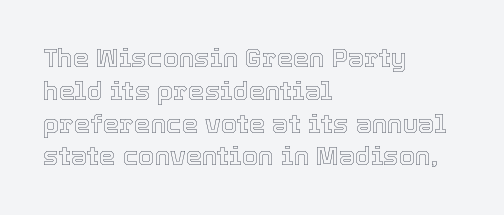
Each new line begins a customary step beneath the previous one. The passage shown is not underscored anywhere. Unlike italic type, these characters show no tilt at all. Casual observation: everything's shoved over to the left.
